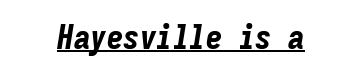
This sample has the even, mechanical cadence of fixed-width lettering. Notice how thick the strokes are: this is what a full bold looks like. Glyph-to-glyph distance matches everyday printed text. Does the lettering tilt? It does — this is italic. Check the space under the baseline: a stroke is drawn there.
